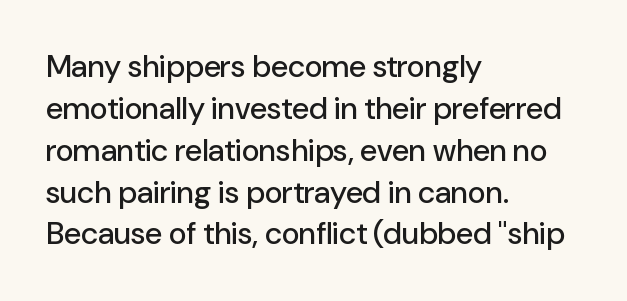
The image shows 31 px sans-serif type, upright; set left-aligned, normal line spacing (1.35x), normal letter spacing, not underlined; low stroke contrast and a medium x-height.
